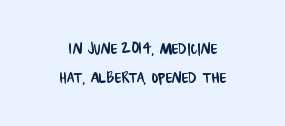
Q: Is the text underlined? A: No.
Q: How is the paragraph aligned? A: Centered.
Q: Is the spacing between letters normal or unusually wide? A: Normal.
Q: Is the spacing between lines tight, normal or loose? A: Normal.
